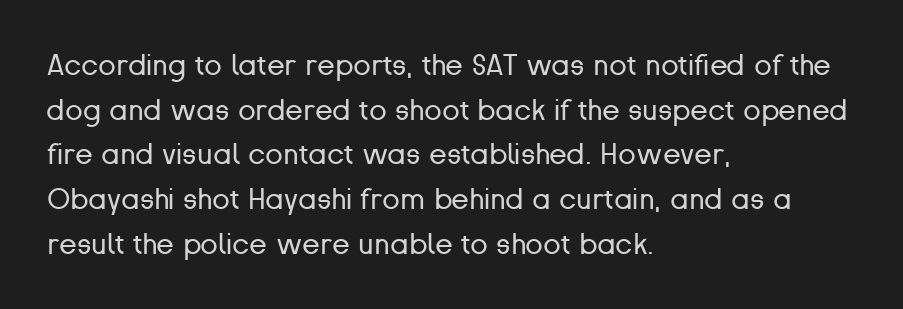
{"serif": "no", "italic": "no", "bold": "no", "weight": "regular", "width": "normal", "stroke_contrast": "low", "x_height": "medium", "monospaced": "no", "underline": "no", "align": "left", "line_spacing": "normal", "line_spacing_ratio": 1.54, "letter_spacing": "normal", "letter_spacing_em": 0.0, "glyph_px": 29}
